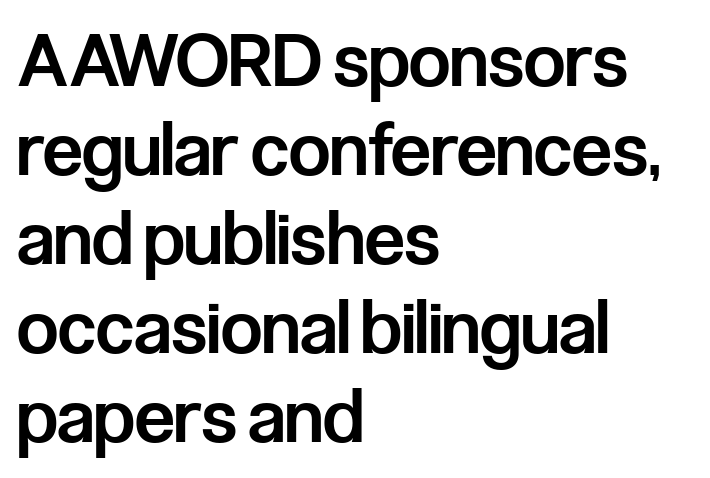
{"serif": "no", "italic": "no", "bold": "semi", "weight": "semibold", "width": "condensed", "stroke_contrast": "low", "x_height": "medium", "monospaced": "no", "underline": "no", "align": "left", "line_spacing_ratio": 1.22, "letter_spacing": "normal", "letter_spacing_em": 0.0, "glyph_px": 73}
